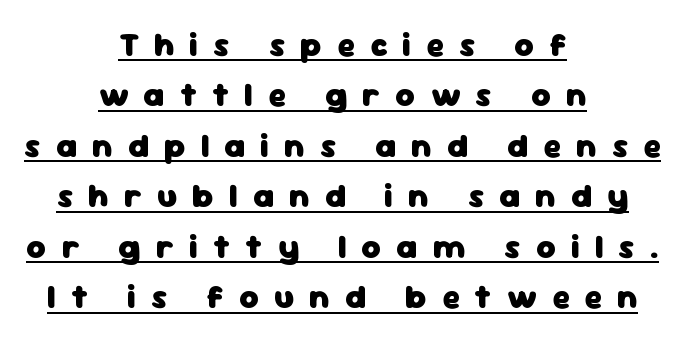
The characters display no serif detailing; their extremities are plain. Varying glyph widths throughout — classic text-font behaviour. Horizontal alignment here is central, giving a formal, balanced look. Caption: lettering with a line underneath. Every stem runs plumb, perpendicular to the baseline. Leading matches the norm, producing a regular column.
